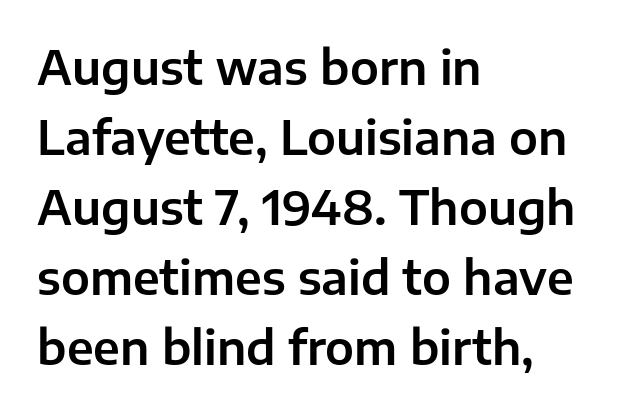
{"serif": "no", "italic": "no", "width": "normal", "stroke_contrast": "low", "x_height": "medium", "monospaced": "no", "underline": "no", "align": "left", "line_spacing": "normal", "line_spacing_ratio": 1.52, "letter_spacing": "normal", "letter_spacing_em": 0.0, "glyph_px": 46}
